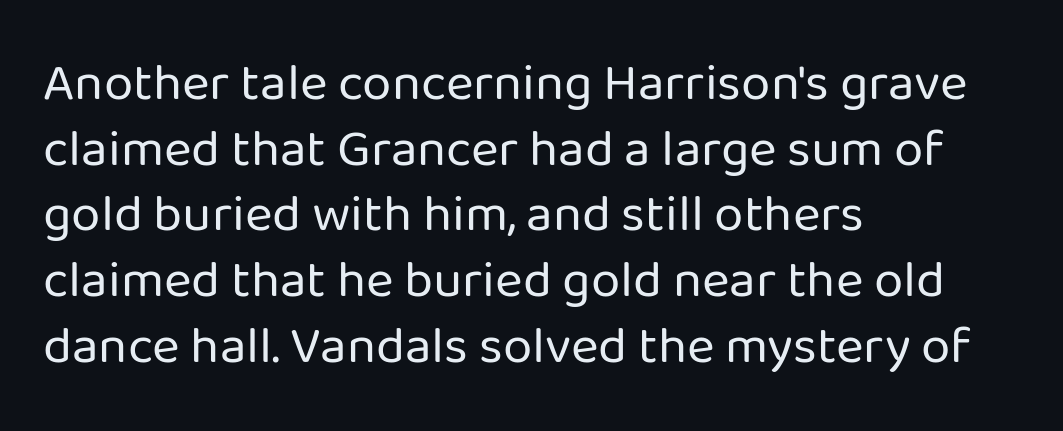
This sample uses a sans-serif face. Summary of weight: not heavy and not bold. The lines in this sample share a left origin and differ only in where they stop. Compared with typical body copy, the letter spacing here is the same. You can tell it's not italic because the verticals are truly vertical. Here the designer chose a conventional face with non-uniform glyph widths.
